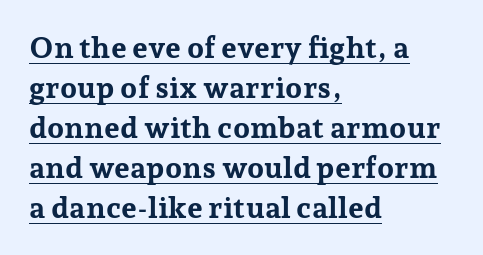
Each glyph is drawn with heavy, bold strokes. The passage shown is typed in a proportional face where columns would drift. I'd call this a serif setting — the letters wear small feet. The passage shown is underscored from start to finish. When letters stand straight like this, we call the style roman or upright. If you drew a ruler down the left edge, every line would touch it.
